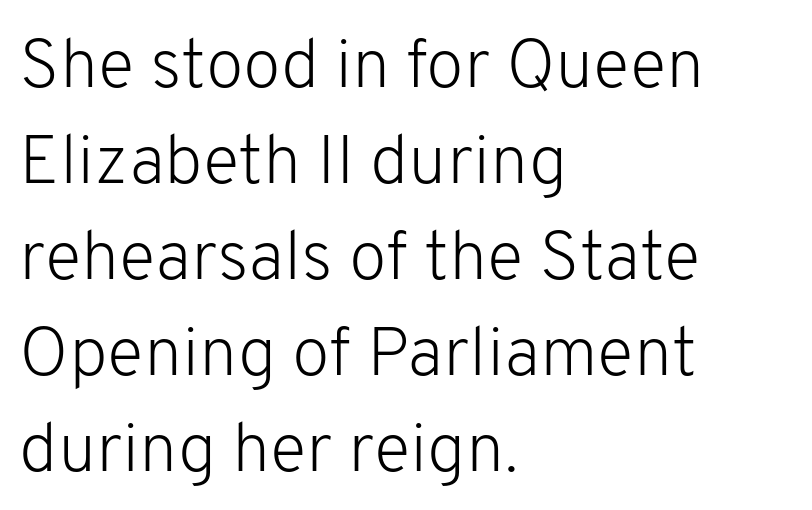
Short and long lines alike share a common starting point at left. Words float on clear page, feet unadorned. Reading down the column, the eye jumps a familiar distance to each next line. The letters stand straight up with perfectly vertical stems. Nothing heavy about these letters — not bold at all.
